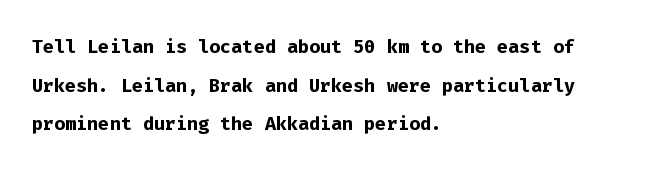
{"italic": "no", "bold": "yes", "underline": "no", "align": "left", "line_spacing": "normal", "line_spacing_ratio": 1.49, "letter_spacing": "normal", "letter_spacing_em": 0.0, "glyph_px": 26}
